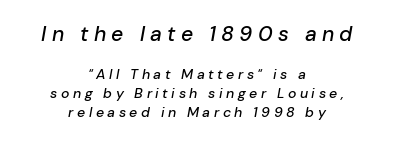
{"italic": "yes", "lean": "right", "slant_degrees": 10, "underline": "no", "align": "center", "line_spacing": "normal", "line_spacing_ratio": 1.36, "letter_spacing": "wide", "letter_spacing_em": 0.25, "larger_block": "first", "size_ratio": 1.5, "glyph_px": 21}
